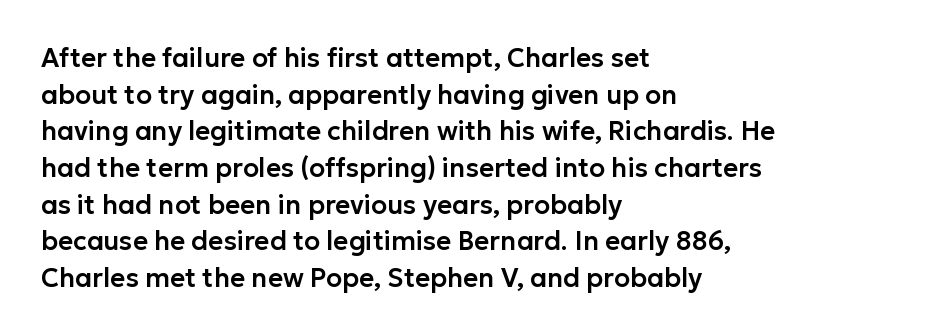
{"italic": "no", "underline": "no", "align": "left", "line_spacing": "normal", "line_spacing_ratio": 1.41, "letter_spacing": "normal", "letter_spacing_em": 0.0, "glyph_px": 26}
